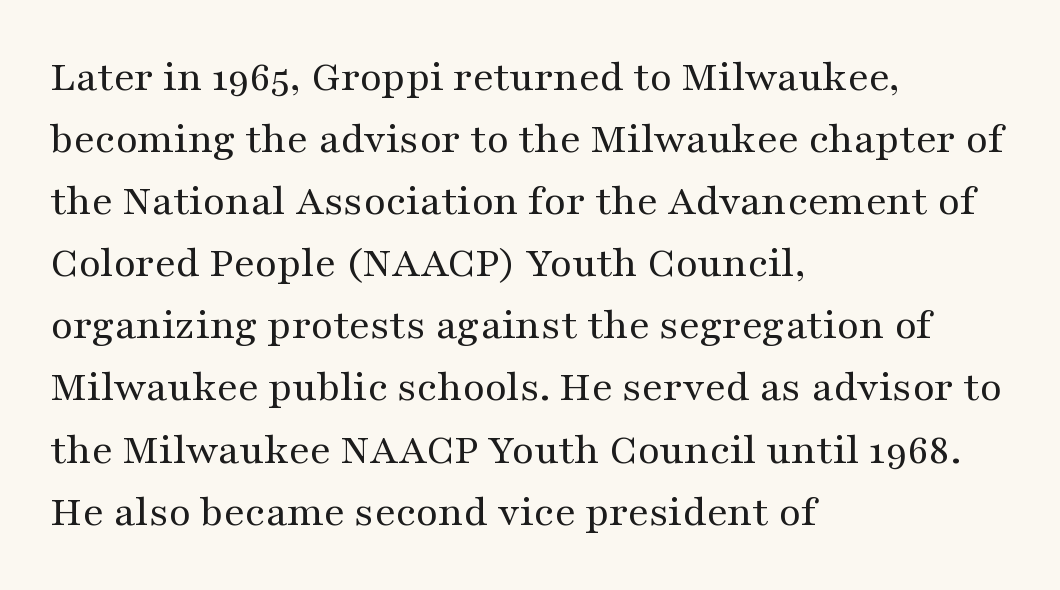
Q: Is the text bold? A: No.
Q: Is the text italic (slanted)? A: No, it is upright.
Q: Is the typeface a serif or a sans-serif typeface? A: Serif.
Q: Is the text underlined? A: No.
Q: How is the paragraph aligned? A: Left-aligned.
Q: Is the spacing between letters normal or unusually wide? A: Normal.
Q: Is the spacing between lines tight, normal or loose? A: Normal.
Q: Width (condensed, normal, or wide)? A: Wide.
Q: Stroke contrast? A: Medium.
Q: x-height? A: Medium.
Q: Monospaced? A: No.
